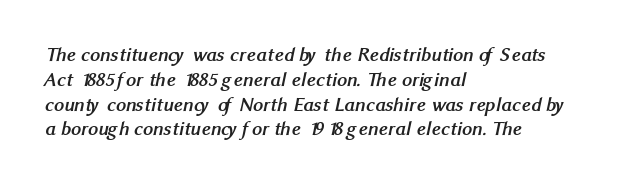
Caption: standard tracking, unaltered. Descenders hang freely into open space. Caption: multi-line text, flush left, ragged right. Chunky letters — that's bold for sure.
